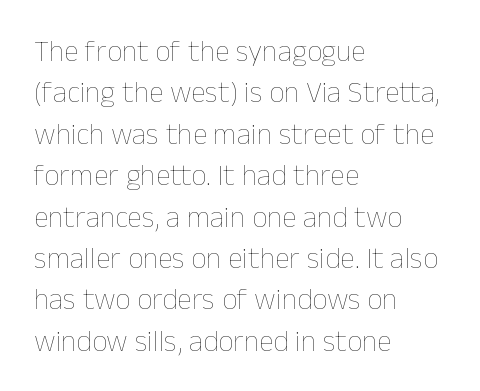
{"italic": "no", "bold": "no", "weight": "thin", "width": "normal", "stroke_contrast": "low", "x_height": "medium", "monospaced": "no", "underline": "no", "align": "left", "line_spacing": "normal", "line_spacing_ratio": 1.38, "letter_spacing": "normal", "letter_spacing_em": 0.0, "glyph_px": 30}
